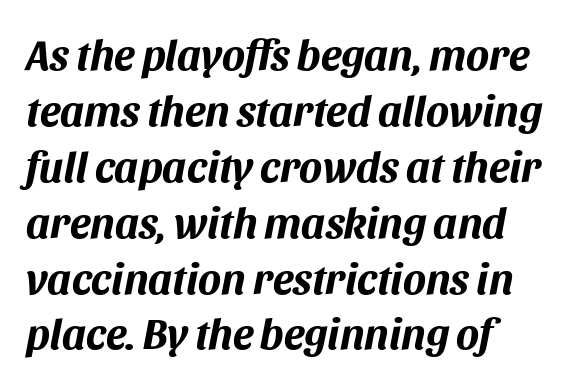
Check the space under the baseline: it is left empty. The glyphs have the mass of a bold cut. Varying glyph widths throughout — classic text-font behaviour. Evenly set lines give the paragraph a standard silhouette. A student would call this left alignment; a typographer would say flush left, rag right.
